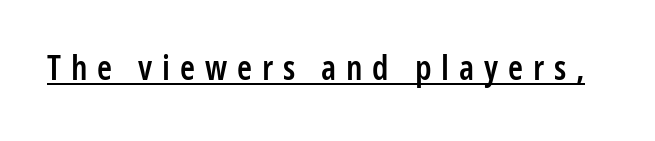
{"serif": "no", "italic": "no", "bold": "semi", "weight": "semibold", "width": "condensed", "stroke_contrast": "low", "x_height": "medium", "monospaced": "no", "underline": "yes", "letter_spacing": "wide", "letter_spacing_em": 0.29, "glyph_px": 34}
